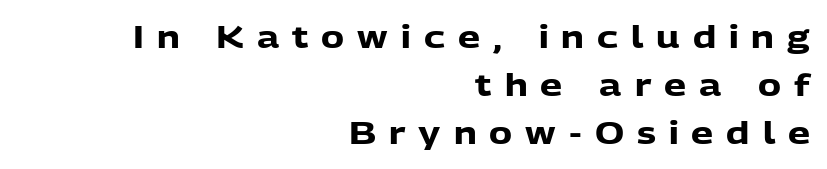
Students, this is bold: see how much ink each stroke carries. Compared with a flush-left layout, this one pins lines to the opposite, right side. The space directly below the letters is spotless. Spacing verdict: proportional, widths tailored to each character. Quick note: not italic, upright.
